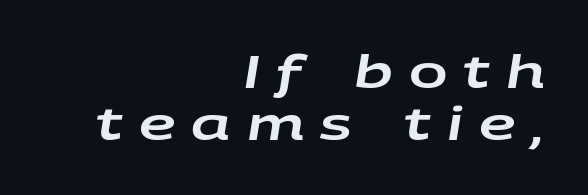
Q: Is the text italic (slanted)? A: Yes, it leans right by about 9 degrees.
Q: Is the text underlined? A: No.
Q: How is the paragraph aligned? A: Right-aligned.
Q: Is the spacing between letters normal or unusually wide? A: Unusually wide.
Q: Is the spacing between lines tight, normal or loose? A: Tight.
Q: Width (condensed, normal, or wide)? A: Wide.
Q: Stroke contrast? A: Low.
Q: x-height? A: Large.
Q: Monospaced? A: No.
